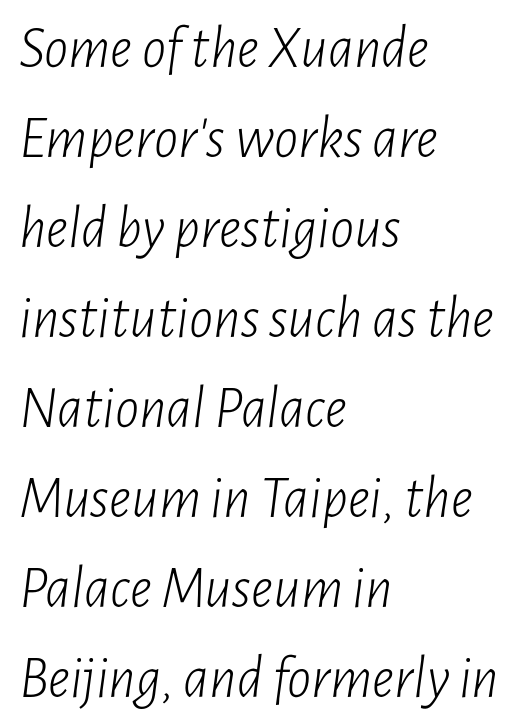
Q: Is the text bold? A: No.
Q: Is the text italic (slanted)? A: Yes, it leans right by about 7 degrees.
Q: Is the text underlined? A: No.
Q: How is the paragraph aligned? A: Left-aligned.
Q: Is the spacing between letters normal or unusually wide? A: Normal.
Q: Is the spacing between lines tight, normal or loose? A: Normal.
Q: Width (condensed, normal, or wide)? A: Condensed.
Q: Stroke contrast? A: Low.
Q: x-height? A: Medium.
Q: Monospaced? A: No.
